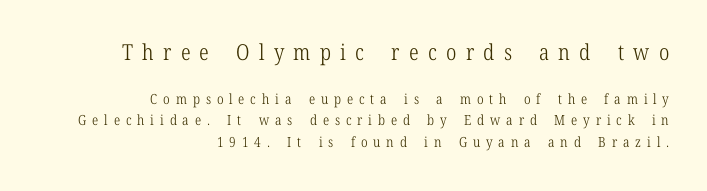
Q: Is the text bold? A: No.
Q: Is the text italic (slanted)? A: No, it is upright.
Q: Is the text underlined? A: No.
Q: How is the paragraph aligned? A: Right-aligned.
Q: Is the spacing between letters normal or unusually wide? A: Unusually wide.
Q: Is the spacing between lines tight, normal or loose? A: Normal.
Q: Which block of text is set in a larger size, the first (top) or the second (bottom)? A: The first (top) one.
